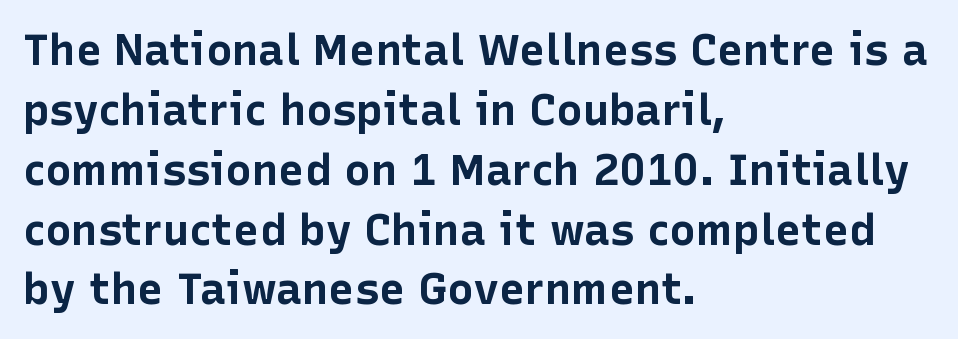
Evenly set lines give the paragraph a standard silhouette. A bare baseline throughout the passage. Here the glyphs are tracked normally, forming tight word shapes. When letters stand straight like this, we call the style roman or upright. The paragraph shown leans on its left margin.
